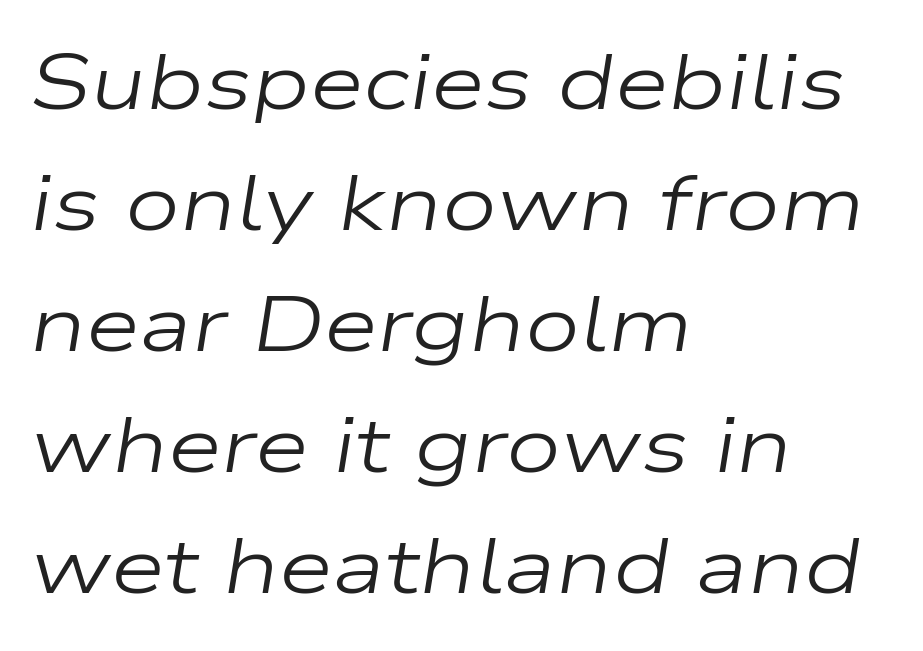
{"italic": "yes", "lean": "right", "slant_degrees": 9, "bold": "no", "weight": "regular", "width": "wide", "stroke_contrast": "low", "x_height": "medium", "monospaced": "no", "underline": "no", "align": "left", "line_spacing": "normal", "line_spacing_ratio": 1.55, "letter_spacing": "normal", "letter_spacing_em": 0.0, "glyph_px": 78}
